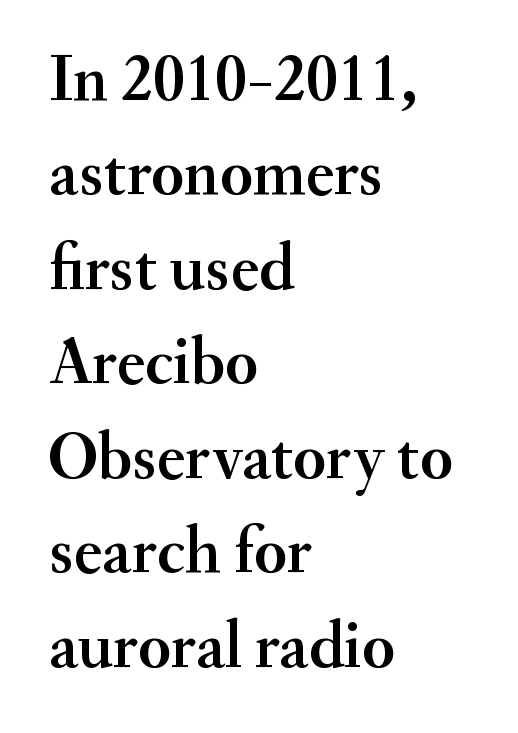
Q: Is the text italic (slanted)? A: No, it is upright.
Q: Is the typeface a serif or a sans-serif typeface? A: Serif.
Q: Is the text underlined? A: No.
Q: How is the paragraph aligned? A: Left-aligned.
Q: Is the spacing between letters normal or unusually wide? A: Normal.
Q: Is the spacing between lines tight, normal or loose? A: Normal.
Q: Width (condensed, normal, or wide)? A: Normal.
Q: Stroke contrast? A: Medium.
Q: x-height? A: Small.
Q: Monospaced? A: No.
